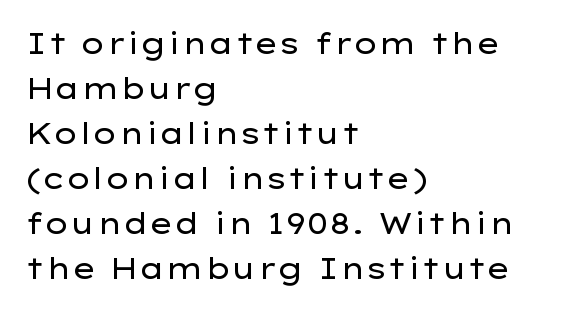
{"serif": "no", "italic": "no", "bold": "no", "weight": "regular", "width": "wide", "stroke_contrast": "low", "x_height": "medium", "monospaced": "no", "underline": "no", "align": "left", "line_spacing": "normal", "line_spacing_ratio": 1.55, "letter_spacing": "normal", "letter_spacing_em": 0.0, "glyph_px": 29}
